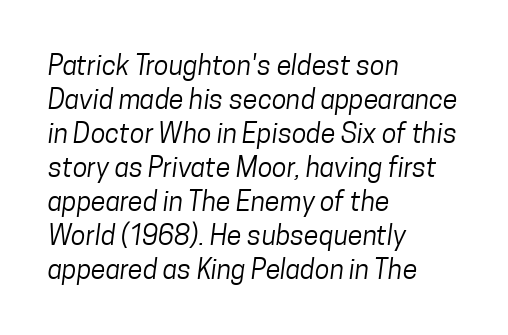
The image shows 27 px text type; set left-aligned, normal line spacing (1.26x), normal letter spacing, not underlined.
